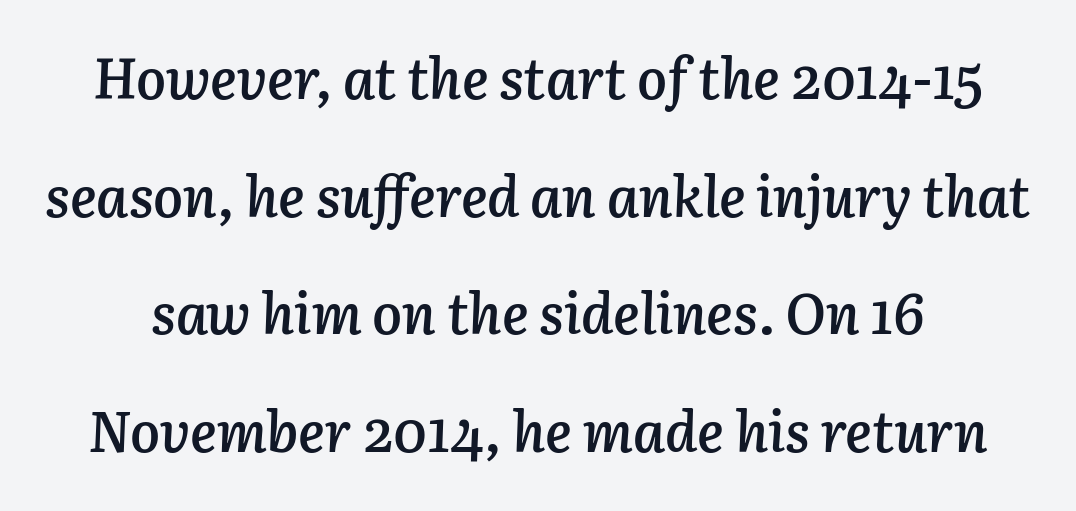
Q: Is the text bold? A: Semi-bold.
Q: Is the text italic (slanted)? A: Yes, it leans right by about 3 degrees.
Q: Is the text underlined? A: No.
Q: Is the spacing between letters normal or unusually wide? A: Normal.
Q: Is the spacing between lines tight, normal or loose? A: Loose.
Q: Width (condensed, normal, or wide)? A: Normal.
Q: Stroke contrast? A: Low.
Q: x-height? A: Medium.
Q: Monospaced? A: No.
